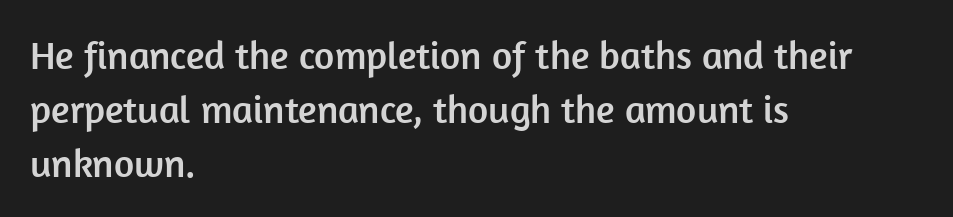
This sample uses a sans-serif face. Short note: letters normally spaced. The letters stand straight up with perfectly vertical stems. Honestly, the row spacing looks completely unremarkable.
